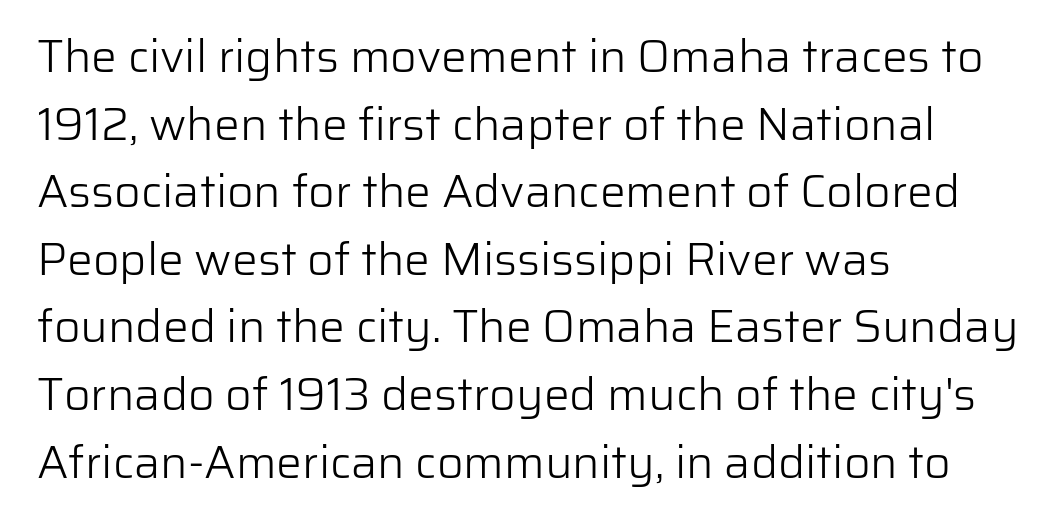
Q: Is the text bold? A: No.
Q: Is the text italic (slanted)? A: No, it is upright.
Q: Is the typeface a serif or a sans-serif typeface? A: Sans-serif.
Q: Is the text underlined? A: No.
Q: How is the paragraph aligned? A: Left-aligned.
Q: Is the spacing between letters normal or unusually wide? A: Normal.
Q: Is the spacing between lines tight, normal or loose? A: Normal.
Q: Width (condensed, normal, or wide)? A: Normal.
Q: Stroke contrast? A: Low.
Q: x-height? A: Medium.
Q: Monospaced? A: No.
